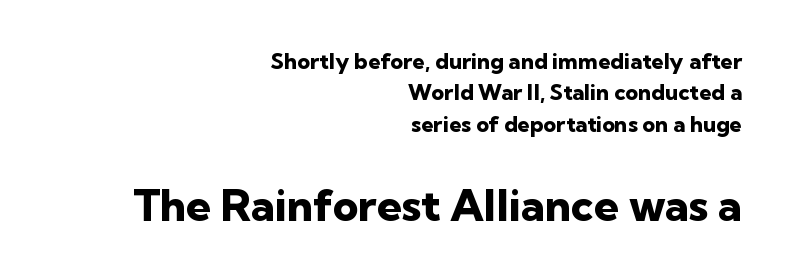
Has an underline been added? It has not. These lines carry a lot of weight — the face is fully bold. The line texture is even and compact thanks to regular tracking. This sample uses an upright cut, with every glyph sitting square on the baseline. Typesetter's note — lower block bumped up in size, upper block left smaller.
